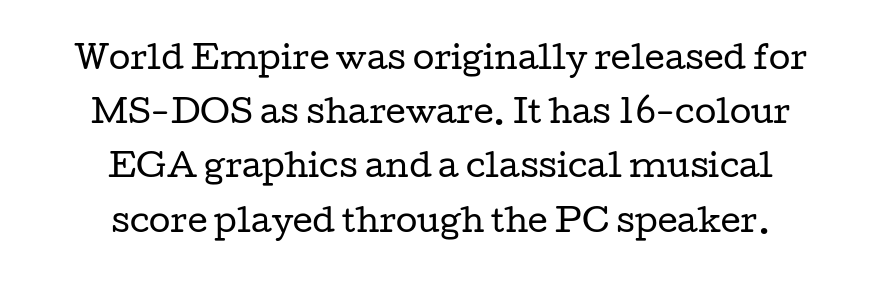
{"serif": "yes", "italic": "no", "bold": "no", "weight": "regular", "width": "wide", "stroke_contrast": "low", "x_height": "medium", "monospaced": "no", "underline": "no", "align": "center", "line_spacing_ratio": 1.75, "letter_spacing": "normal", "letter_spacing_em": 0.0, "glyph_px": 31}
